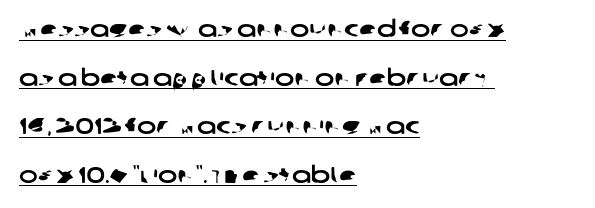
What decoration does the sample have? An underline. Baseline-to-baseline distance is far greater than the letter height. Compared with typical body copy, the letter spacing here is the same. The rag falls on the right side of this text block.
